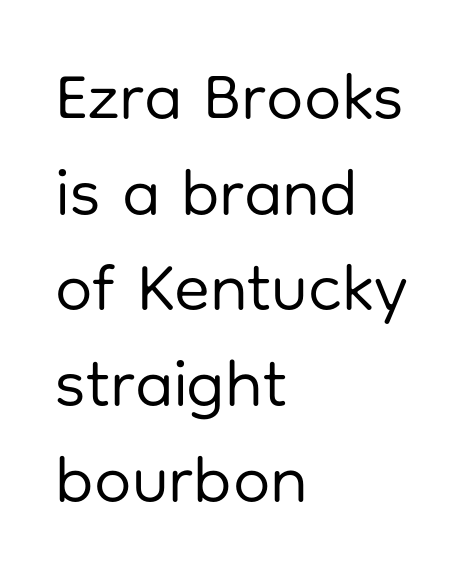
The image shows 66 px regular-weight sans-serif type, upright; set left-aligned, normal line spacing (1.45x), normal letter spacing, not underlined; low stroke contrast and a medium x-height.
